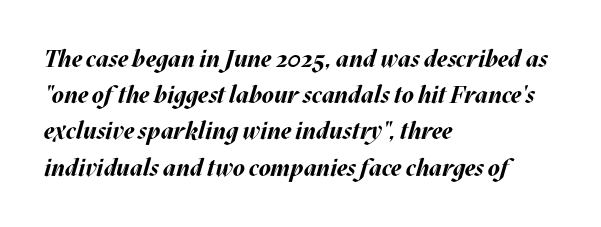
The image shows 24 px bold type, italic (leaning right); set left-aligned, normal line spacing (1.51x), normal letter spacing, not underlined.
